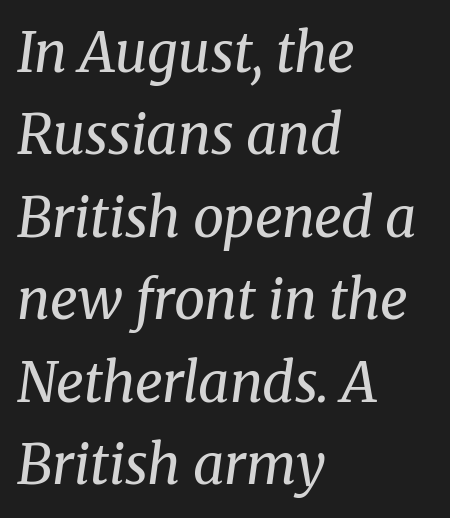
Just letters on the line, the space beneath them empty. Summary of weight: not heavy and not bold. This sample has the flowing, uneven cadence of proportional lettering. The passage is arranged the way most books set body copy — flush left. When letters slant like this, we call the style italic. Evenly set lines give the paragraph a standard silhouette.
